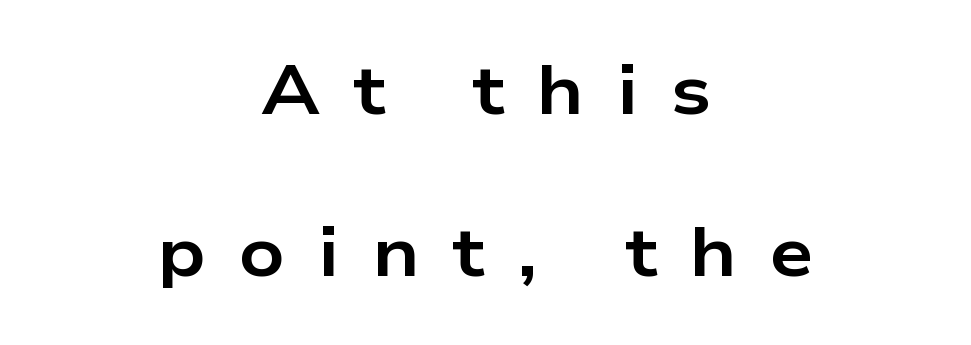
Nope, not italic — everything's standing straight. Is this a fixed-width face? No — the glyphs have proportional, varying widths. Chunky letters — that's bold for sure. The tracking jumps out immediately: characters are airy and widely separated. Horizontal bands of white between lines are thick stripes.
